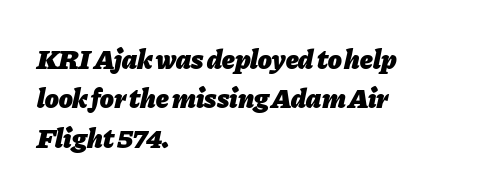
Q: Is the text bold? A: Yes.
Q: Is the text italic (slanted)? A: Yes, it leans right by about 11 degrees.
Q: Is the text underlined? A: No.
Q: How is the paragraph aligned? A: Left-aligned.
Q: Is the spacing between letters normal or unusually wide? A: Normal.
Q: Is the spacing between lines tight, normal or loose? A: Normal.
Q: Width (condensed, normal, or wide)? A: Normal.
Q: Stroke contrast? A: Low.
Q: x-height? A: Medium.
Q: Monospaced? A: No.
